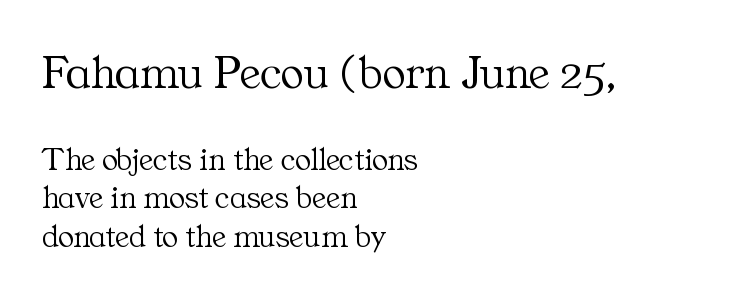
The baseline area is clear. Stems and bowls with no extra thickness — not bold. Looks like regular typesetting: each glyph gets only the width it needs. Notice how the stems are strictly vertical — no italics here. Larger block? The one above; the one below is distinctly smaller. Unlike a clean sans, this face finishes its strokes with serifs.
